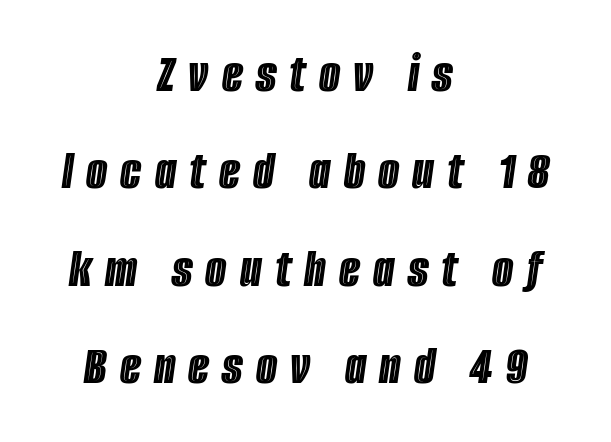
The image shows 55 px condensed type, italic (leaning right); set centered, line spacing 1.77x, unusually wide letter spacing (+0.24 em), not underlined; a large x-height.
